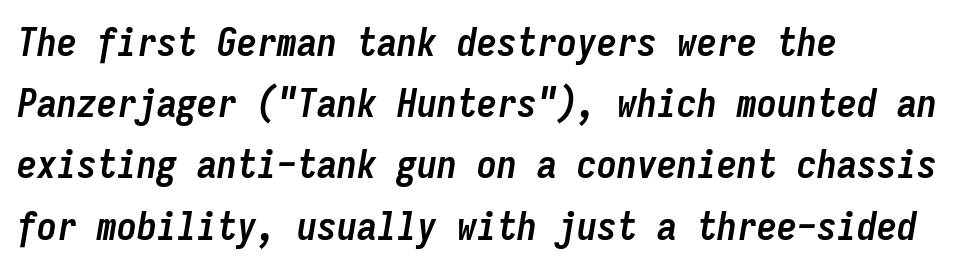
{"italic": "yes", "lean": "right", "slant_degrees": 9, "bold": "yes", "weight": "semibold", "width": "condensed", "stroke_contrast": "low", "x_height": "medium", "monospaced": "yes", "underline": "no", "align": "left", "line_spacing": "normal", "line_spacing_ratio": 1.53, "letter_spacing": "normal", "letter_spacing_em": 0.0, "glyph_px": 40}
